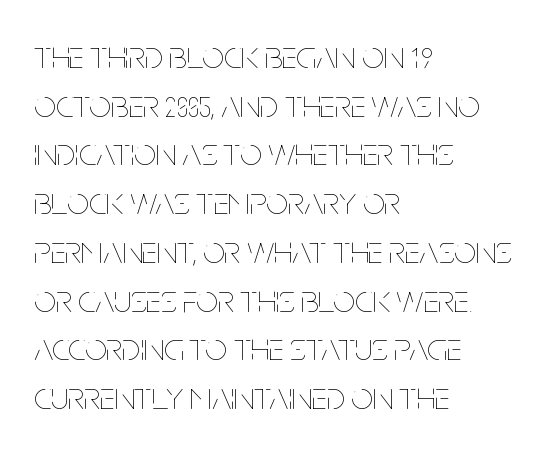
The image shows 39 px thin, condensed type, upright; set left-aligned, normal line spacing (1.25x), normal letter spacing, not underlined; low stroke contrast and a large x-height.
